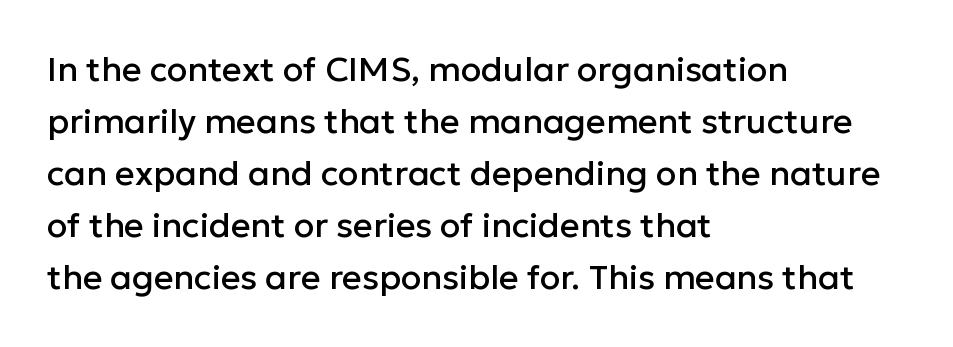
The image shows 34 px sans-serif type, upright; set left-aligned, normal line spacing (1.53x), normal letter spacing, not underlined; low stroke contrast and a medium x-height.
